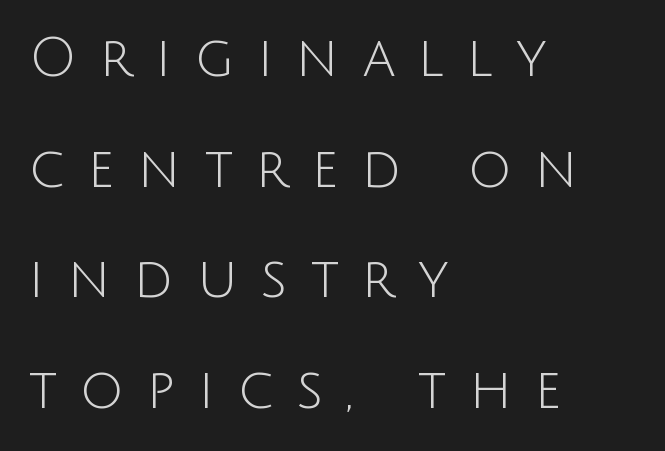
Each stroke keeps to a modest, everyday thickness or less. Tall strokes in this sample are plumb rather than angled. A bare baseline throughout the passage. Airy leading. Teacher's note: observe the even left margin — that is flush-left alignment. The type is letterspaced generously, with wide tracking.
